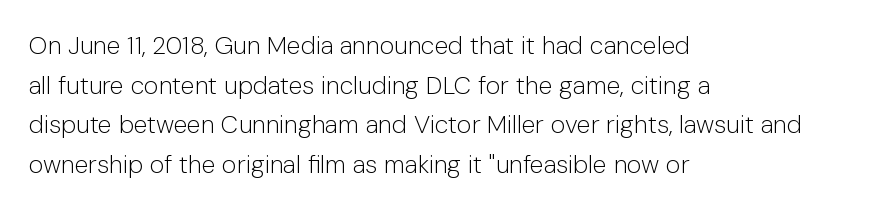
The image shows 25 px text type, upright; set left-aligned, normal line spacing (1.59x), normal letter spacing, not underlined.
